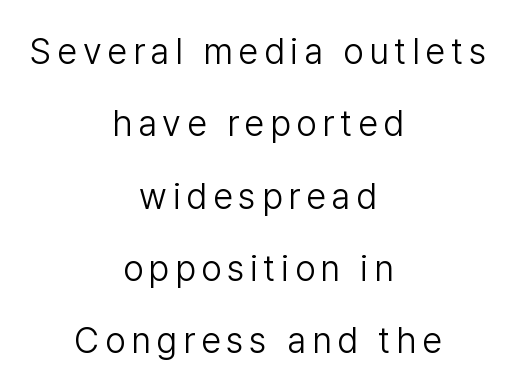
The image shows 36 px light sans-serif type, upright; set centered, loose line spacing (2.01x), not underlined; low stroke contrast and a medium x-height.
